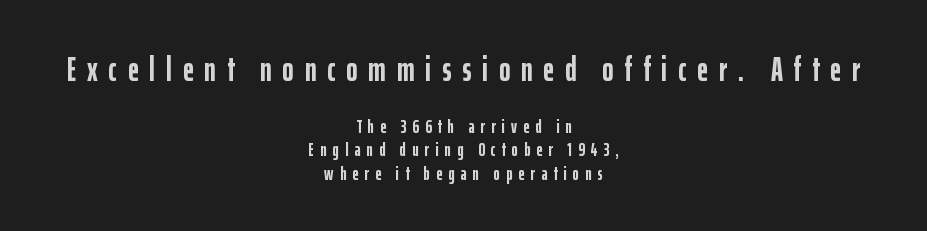
{"serif": "no", "italic": "no", "bold": "yes", "weight": "semibold", "width": "condensed", "stroke_contrast": "low", "x_height": "medium", "monospaced": "no", "underline": "no", "align": "center", "line_spacing_ratio": 1.23, "letter_spacing": "wide", "letter_spacing_em": 0.32, "larger_block": "first", "size_ratio": 1.79, "glyph_px": 34}
